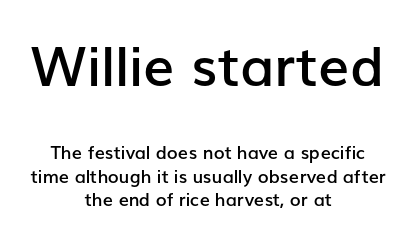
{"serif": "no", "italic": "no", "bold": "semi", "weight": "semibold", "width": "normal", "stroke_contrast": "low", "x_height": "medium", "monospaced": "no", "underline": "no", "align": "center", "line_spacing": "normal", "line_spacing_ratio": 1.31, "letter_spacing": "normal", "letter_spacing_em": 0.0, "larger_block": "first", "size_ratio": 3.06, "glyph_px": 55}
